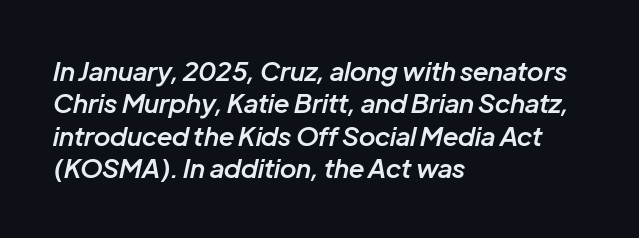
{"italic": "yes", "lean": "right", "slant_degrees": 12, "bold": "semi", "underline": "no", "align": "left", "line_spacing": "normal", "line_spacing_ratio": 1.25, "letter_spacing": "normal", "letter_spacing_em": 0.0, "glyph_px": 26}
